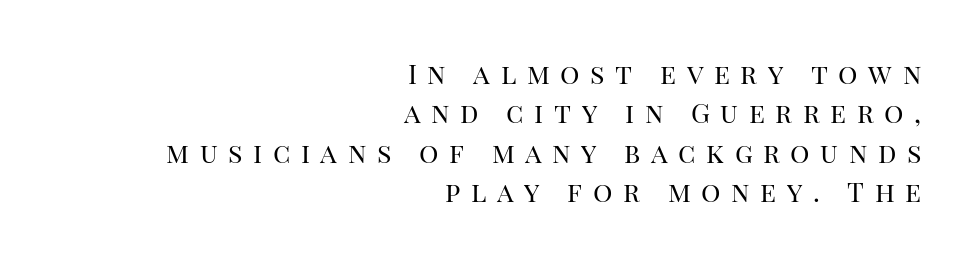
{"italic": "no", "bold": "no", "underline": "no", "align": "right", "line_spacing": "normal", "line_spacing_ratio": 1.46, "letter_spacing": "wide", "letter_spacing_em": 0.39, "glyph_px": 27}
